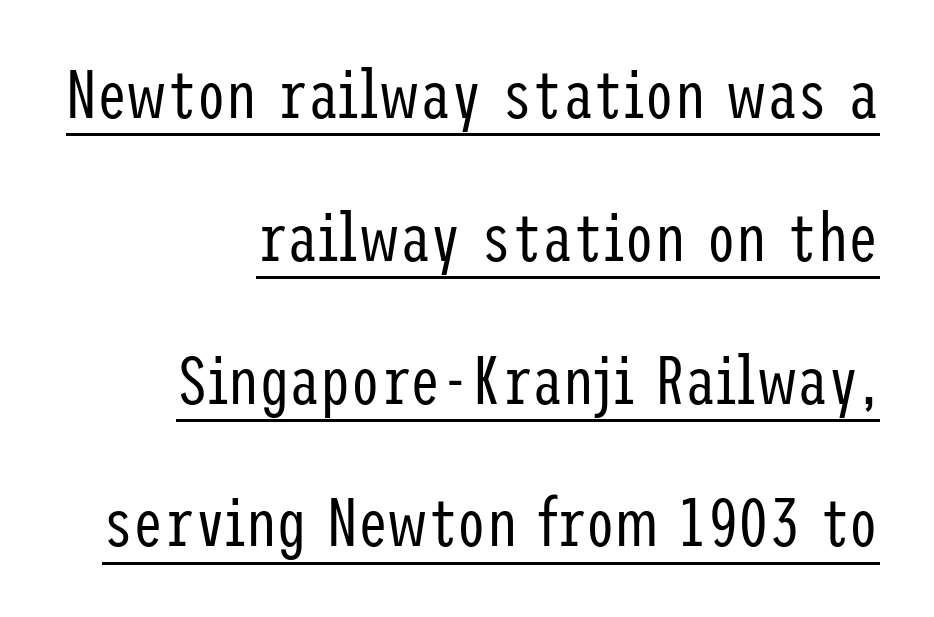
{"serif": "no", "italic": "no", "bold": "no", "weight": "regular", "width": "condensed", "stroke_contrast": "low", "x_height": "medium", "underline": "yes", "align": "right", "line_spacing": "loose", "line_spacing_ratio": 2.1, "letter_spacing": "normal", "letter_spacing_em": 0.0, "glyph_px": 68}
